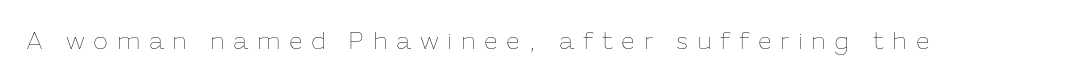
This rendering features lettering with no underline. This reads as an unemphasized weight, regular at the heaviest. Display-style spreading of the glyphs; the letterfit is very open. This is roman type, the default non-slanted kind.
